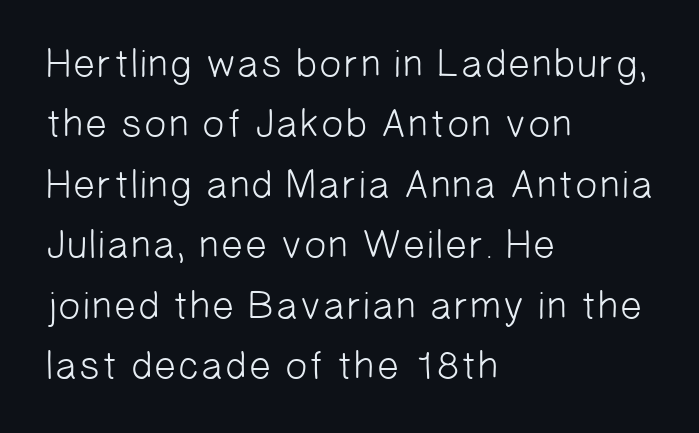
The image shows 40 px light sans-serif type; set left-aligned, normal line spacing (1.51x), normal letter spacing, not underlined; low stroke contrast and a medium x-height.
